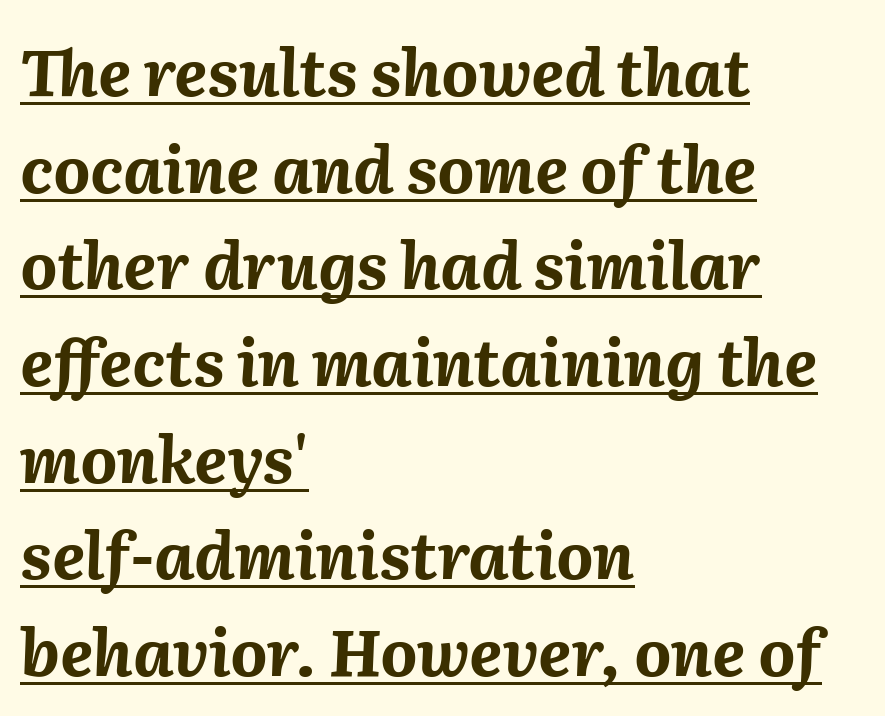
Does the copy run flush right? No — it runs flush left. The passage shown stacks its lines at a standard gap. Think of a printed novel: that variable character pitch is what you see here. Quick note: italic. The rendered words wear a rule along their underside.
